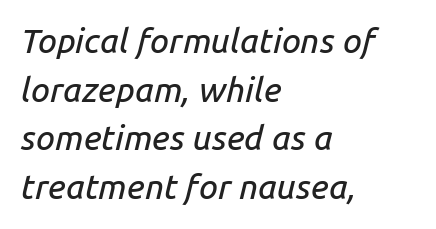
Q: Is the text italic (slanted)? A: Yes, it leans right by about 14 degrees.
Q: Is the text underlined? A: No.
Q: How is the paragraph aligned? A: Left-aligned.
Q: Is the spacing between letters normal or unusually wide? A: Normal.
Q: Is the spacing between lines tight, normal or loose? A: Normal.
Q: Width (condensed, normal, or wide)? A: Normal.
Q: Stroke contrast? A: Low.
Q: x-height? A: Medium.
Q: Monospaced? A: No.
